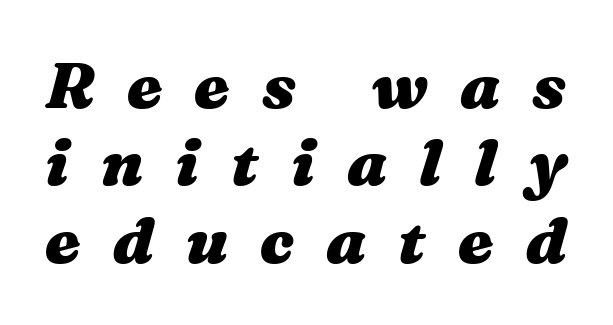
Glyph-to-glyph distance is far greater than everyday printed text. The passage shown leans; its letterforms are oblique. Character widths vary here, with narrow letters taking less room than wide ones. Glance below the letters and you will spot only blank space. Weight: bold.
